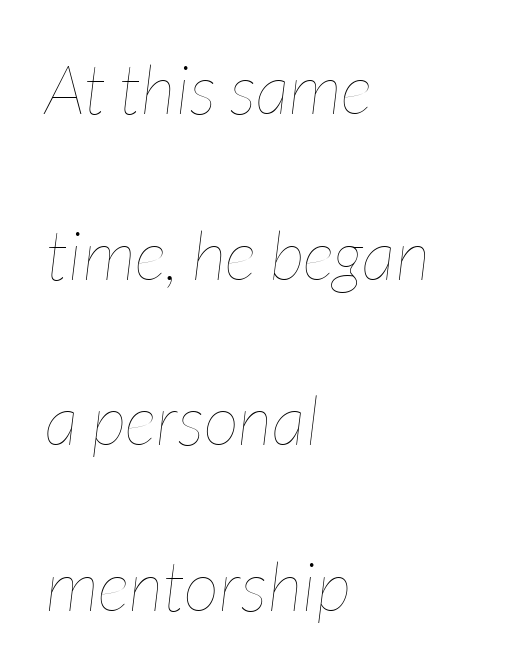
{"italic": "yes", "lean": "right", "slant_degrees": 7, "bold": "no", "weight": "thin", "width": "condensed", "stroke_contrast": "low", "x_height": "medium", "monospaced": "no", "underline": "no", "align": "left", "line_spacing": "loose", "line_spacing_ratio": 2.4, "letter_spacing": "normal", "letter_spacing_em": 0.0, "glyph_px": 69}
